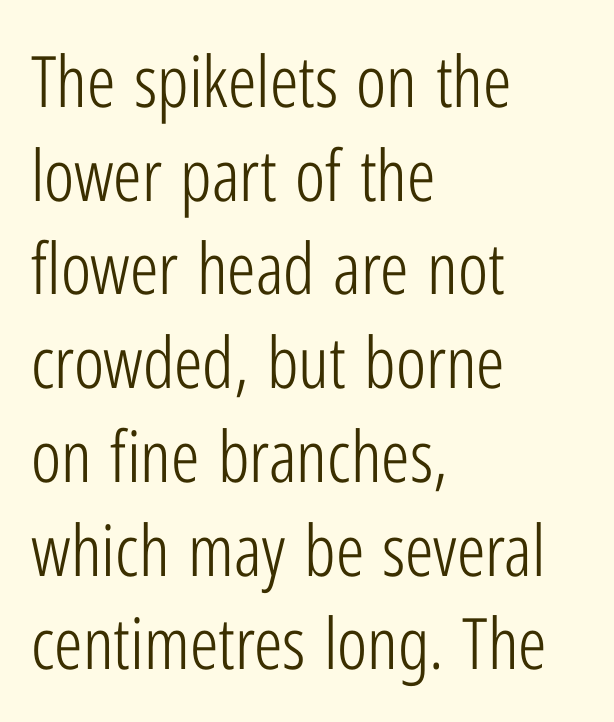
Q: Is the text bold? A: No.
Q: Is the text italic (slanted)? A: No, it is upright.
Q: Is the typeface a serif or a sans-serif typeface? A: Sans-serif.
Q: Is the text underlined? A: No.
Q: How is the paragraph aligned? A: Left-aligned.
Q: Is the spacing between letters normal or unusually wide? A: Normal.
Q: Is the spacing between lines tight, normal or loose? A: Normal.
Q: Width (condensed, normal, or wide)? A: Condensed.
Q: Stroke contrast? A: Low.
Q: x-height? A: Medium.
Q: Monospaced? A: No.
